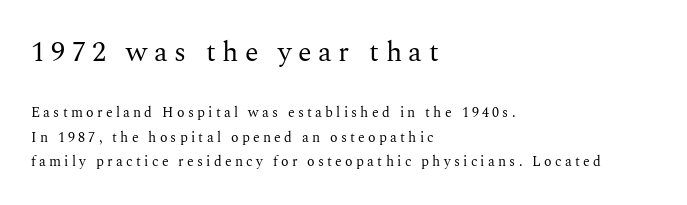
The image shows 28 px regular-weight serif type, upright; set left-aligned, line spacing 1.75x, unusually wide letter spacing (+0.23 em), not underlined; the first (top) block is 2.0x larger; medium stroke contrast and a medium x-height.
